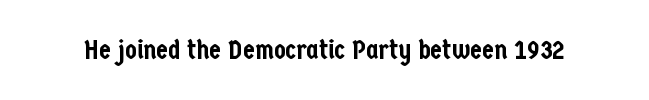
The image shows 27 px text type, upright; set normal letter spacing, not underlined.
